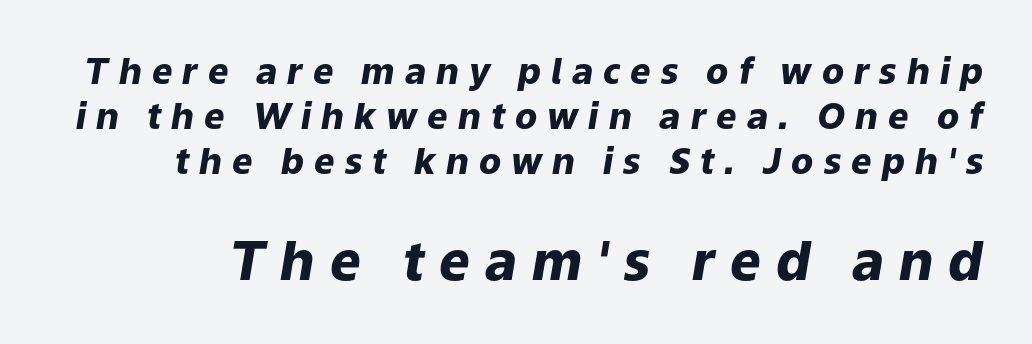
Q: Is the text bold? A: Yes.
Q: Is the text italic (slanted)? A: Yes, it leans right by about 9 degrees.
Q: Is the text underlined? A: No.
Q: Is the spacing between letters normal or unusually wide? A: Unusually wide.
Q: Is the spacing between lines tight, normal or loose? A: Normal.
Q: Which block of text is set in a larger size, the first (top) or the second (bottom)? A: The second (bottom) one.
Q: Width (condensed, normal, or wide)? A: Normal.
Q: Stroke contrast? A: Low.
Q: x-height? A: Medium.
Q: Monospaced? A: No.
